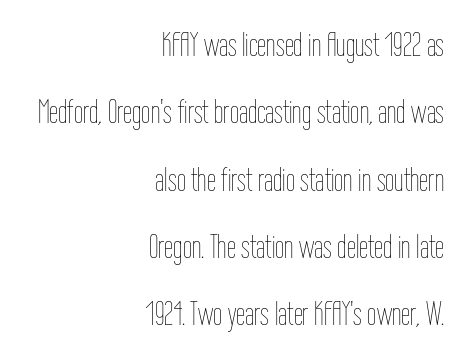
Q: Is the text bold? A: No.
Q: Is the text italic (slanted)? A: No, it is upright.
Q: Is the text underlined? A: No.
Q: How is the paragraph aligned? A: Right-aligned.
Q: Is the spacing between letters normal or unusually wide? A: Normal.
Q: Is the spacing between lines tight, normal or loose? A: Loose.
Q: Width (condensed, normal, or wide)? A: Condensed.
Q: Stroke contrast? A: Low.
Q: x-height? A: Medium.
Q: Monospaced? A: No.
